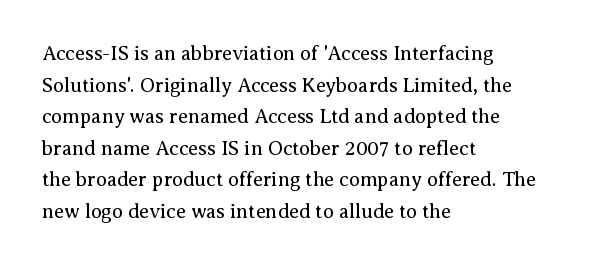
{"italic": "no", "bold": "no", "underline": "no", "align": "left", "line_spacing": "normal", "line_spacing_ratio": 1.58, "letter_spacing": "normal", "letter_spacing_em": 0.0, "glyph_px": 20}
